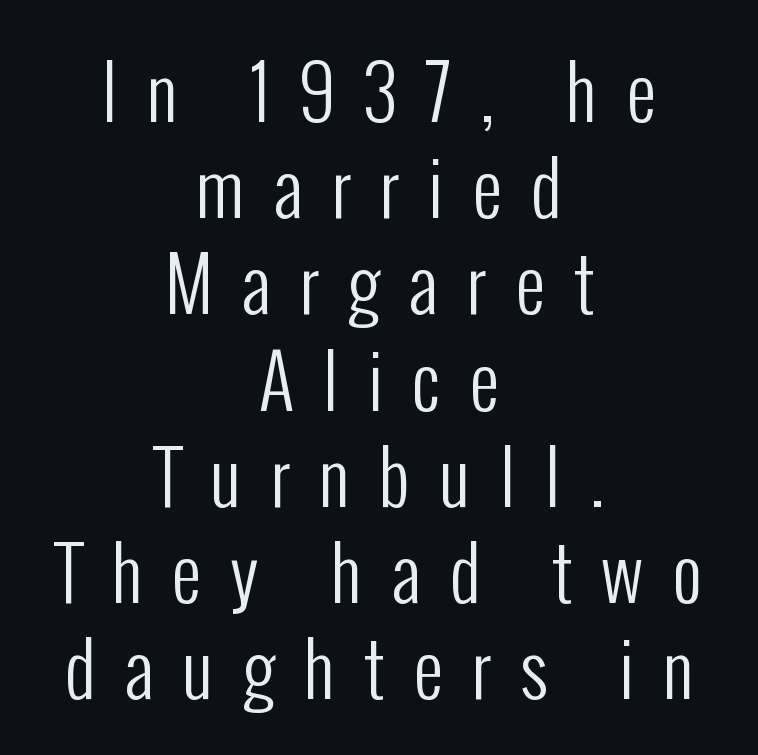
{"serif": "no", "italic": "no", "bold": "no", "weight": "regular", "width": "condensed", "stroke_contrast": "low", "x_height": "medium", "monospaced": "no", "underline": "no", "align": "center", "line_spacing": "normal", "line_spacing_ratio": 1.3, "letter_spacing": "wide", "letter_spacing_em": 0.39, "glyph_px": 74}
